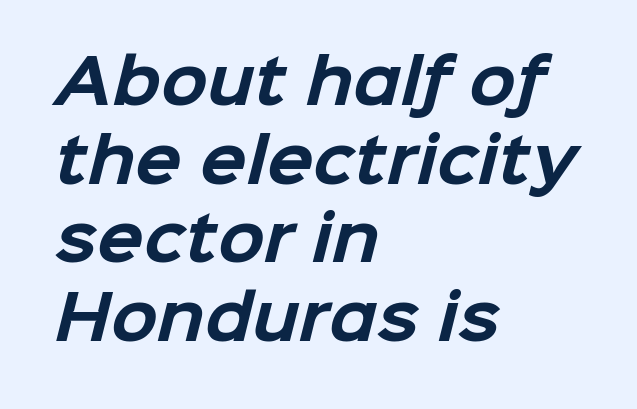
Q: Is the text bold? A: Yes.
Q: Is the typeface a serif or a sans-serif typeface? A: Sans-serif.
Q: Is the text underlined? A: No.
Q: How is the paragraph aligned? A: Left-aligned.
Q: Is the spacing between letters normal or unusually wide? A: Normal.
Q: Is the spacing between lines tight, normal or loose? A: Normal.
Q: Width (condensed, normal, or wide)? A: Normal.
Q: Stroke contrast? A: Low.
Q: x-height? A: Medium.
Q: Monospaced? A: No.
